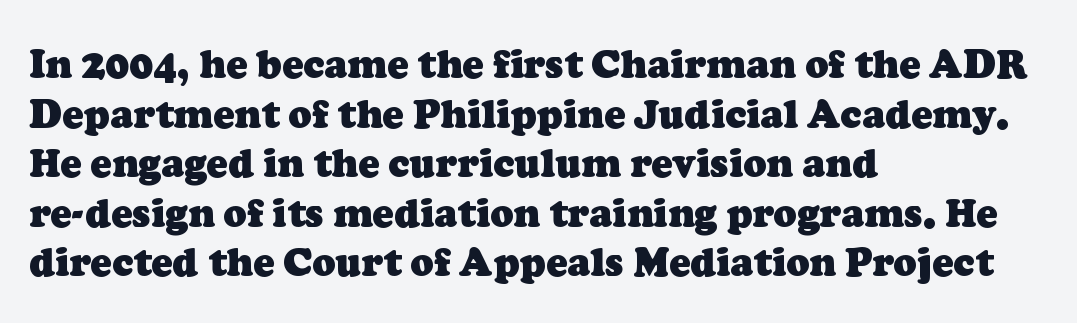
Is this a fixed-width face? No — the glyphs have proportional, varying widths. The gaps between neighbouring characters are ordinary and unremarkable. The designer went with a serif here, giving each stem small feet. The paragraph has a hard left edge and a soft right edge. Has an underline been added? It has not. Regarding leading, the lines here are spaced in the standard way.
